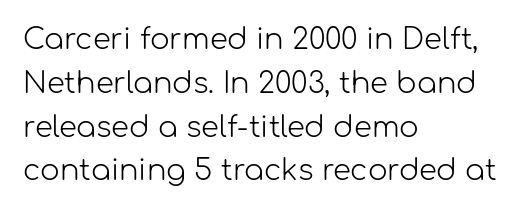
Q: Is the text bold? A: No.
Q: Is the text italic (slanted)? A: No, it is upright.
Q: Is the typeface a serif or a sans-serif typeface? A: Sans-serif.
Q: Is the text underlined? A: No.
Q: How is the paragraph aligned? A: Left-aligned.
Q: Is the spacing between letters normal or unusually wide? A: Normal.
Q: Is the spacing between lines tight, normal or loose? A: Normal.
Q: Width (condensed, normal, or wide)? A: Normal.
Q: Stroke contrast? A: Low.
Q: x-height? A: Medium.
Q: Monospaced? A: No.
